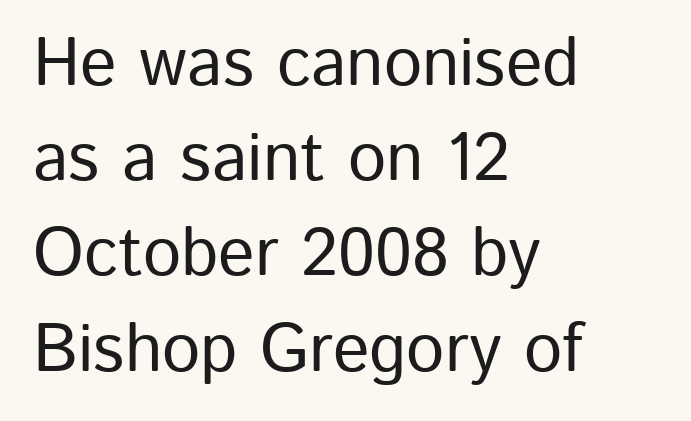
Q: Is the text italic (slanted)? A: No, it is upright.
Q: Is the typeface a serif or a sans-serif typeface? A: Sans-serif.
Q: Is the text underlined? A: No.
Q: How is the paragraph aligned? A: Left-aligned.
Q: Is the spacing between letters normal or unusually wide? A: Normal.
Q: Is the spacing between lines tight, normal or loose? A: Normal.
Q: Width (condensed, normal, or wide)? A: Normal.
Q: Stroke contrast? A: Low.
Q: x-height? A: Medium.
Q: Monospaced? A: No.
